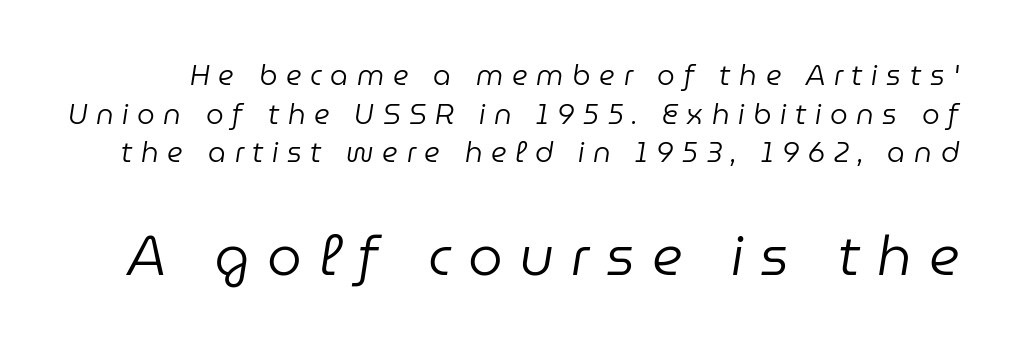
The characters are drawn with everyday or finer stroke widths. Which chunk is bigger? The second one — the bottom block dwarfs the top. The glyphs look as if they've been sheared to an angle. Honestly, the letter spacing is so wide it's the main thing you notice. These lines are rendered in a variable-pitch font. A typesetter would call this leading conventional body-copy spacing.
